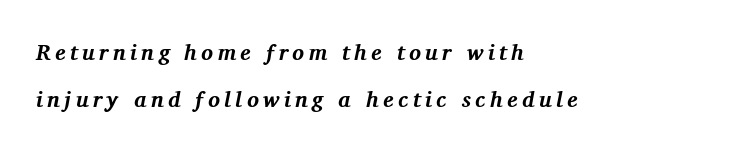
Q: Is the text bold? A: Yes.
Q: Is the text italic (slanted)? A: Yes, it leans right by about 11 degrees.
Q: Is the text underlined? A: No.
Q: How is the paragraph aligned? A: Left-aligned.
Q: Is the spacing between letters normal or unusually wide? A: Unusually wide.
Q: Is the spacing between lines tight, normal or loose? A: Loose.
